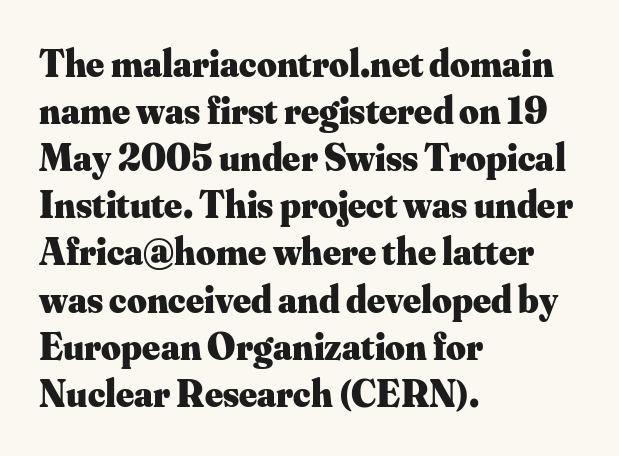
{"serif": "yes", "italic": "no", "bold": "yes", "weight": "heavy", "width": "normal", "stroke_contrast": "medium", "x_height": "small", "monospaced": "no", "underline": "no", "align": "left", "line_spacing_ratio": 1.24, "letter_spacing": "normal", "letter_spacing_em": 0.0, "glyph_px": 38}
